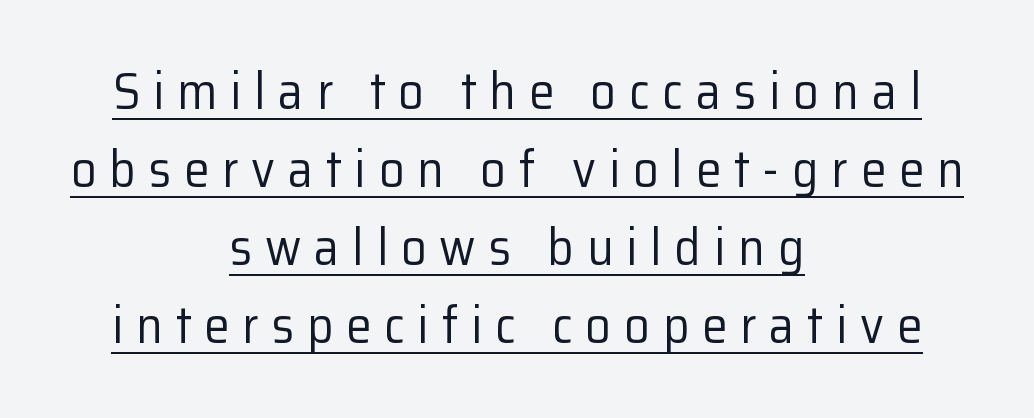
{"serif": "no", "italic": "no", "bold": "no", "weight": "regular", "width": "normal", "stroke_contrast": "low", "x_height": "medium", "monospaced": "no", "underline": "yes", "align": "center", "line_spacing": "normal", "line_spacing_ratio": 1.53, "letter_spacing": "wide", "letter_spacing_em": 0.25, "glyph_px": 51}
